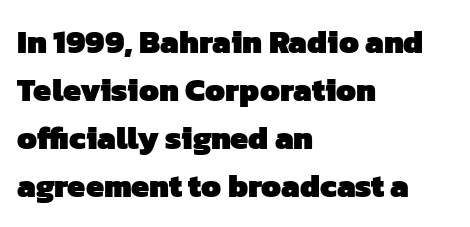
Q: Is the text bold? A: Yes.
Q: Is the typeface a serif or a sans-serif typeface? A: Sans-serif.
Q: Is the text underlined? A: No.
Q: How is the paragraph aligned? A: Left-aligned.
Q: Is the spacing between letters normal or unusually wide? A: Normal.
Q: Is the spacing between lines tight, normal or loose? A: Normal.
Q: Width (condensed, normal, or wide)? A: Normal.
Q: Stroke contrast? A: Low.
Q: x-height? A: Medium.
Q: Monospaced? A: No.
